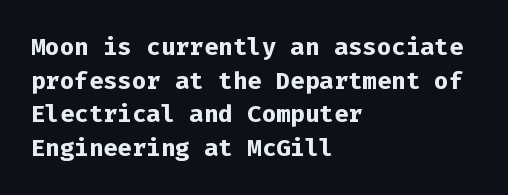
Q: Is the text bold? A: Yes.
Q: Is the text italic (slanted)? A: No, it is upright.
Q: Is the text underlined? A: No.
Q: How is the paragraph aligned? A: Left-aligned.
Q: Is the spacing between letters normal or unusually wide? A: Normal.
Q: Is the spacing between lines tight, normal or loose? A: Normal.
